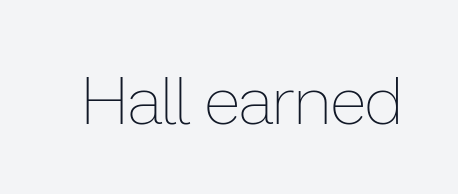
The image shows 67 px thin type, upright; set normal letter spacing, not underlined; low stroke contrast and a medium x-height.
